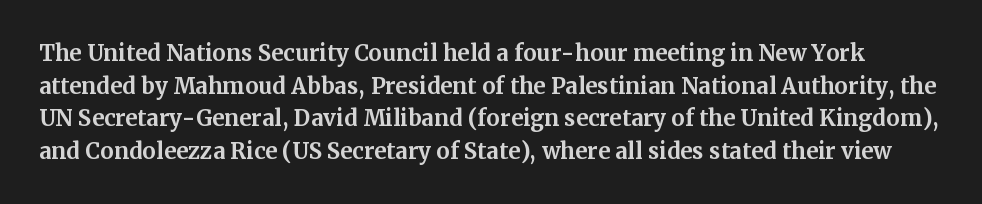
{"italic": "no", "bold": "yes", "underline": "no", "line_spacing": "normal", "line_spacing_ratio": 1.48, "letter_spacing": "normal", "letter_spacing_em": 0.0, "glyph_px": 22}
